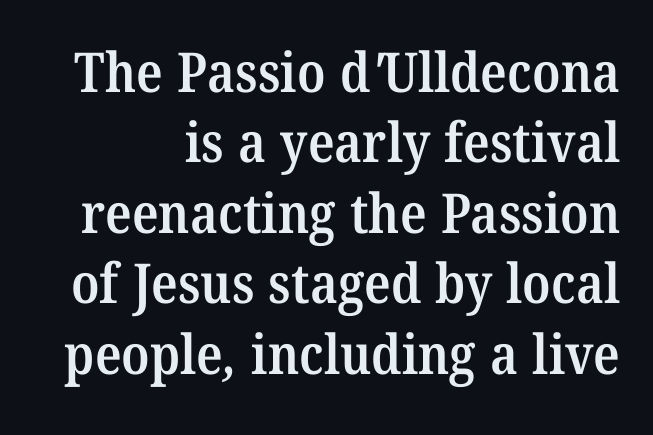
To sum up the face: it has serifs. This rendering leaves character spacing at its baseline value. Clear beneath every line of the passage. A normal amount of white space separates one row of letters from the next. A somewhat darkened texture: the type is semibold rather than bold. Varying glyph widths throughout — classic text-font behaviour.
